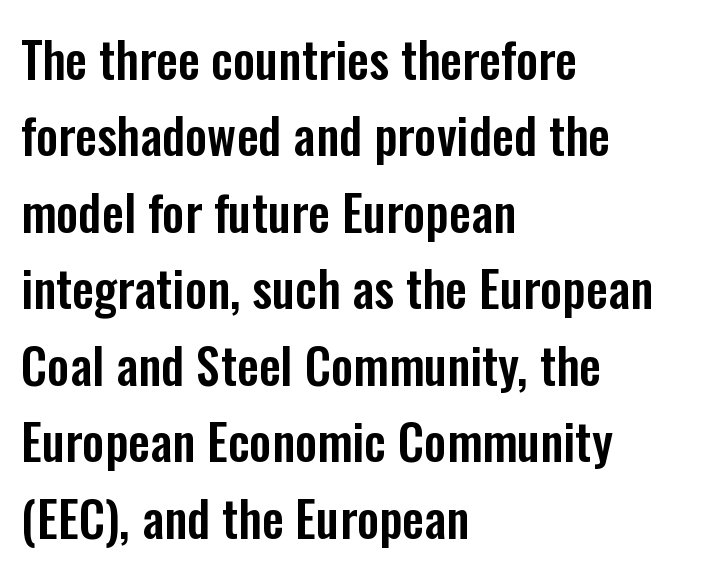
Q: Is the text italic (slanted)? A: No, it is upright.
Q: Is the typeface a serif or a sans-serif typeface? A: Sans-serif.
Q: Is the text underlined? A: No.
Q: How is the paragraph aligned? A: Left-aligned.
Q: Is the spacing between letters normal or unusually wide? A: Normal.
Q: Is the spacing between lines tight, normal or loose? A: Normal.
Q: Width (condensed, normal, or wide)? A: Condensed.
Q: Stroke contrast? A: Low.
Q: x-height? A: Medium.
Q: Monospaced? A: No.
